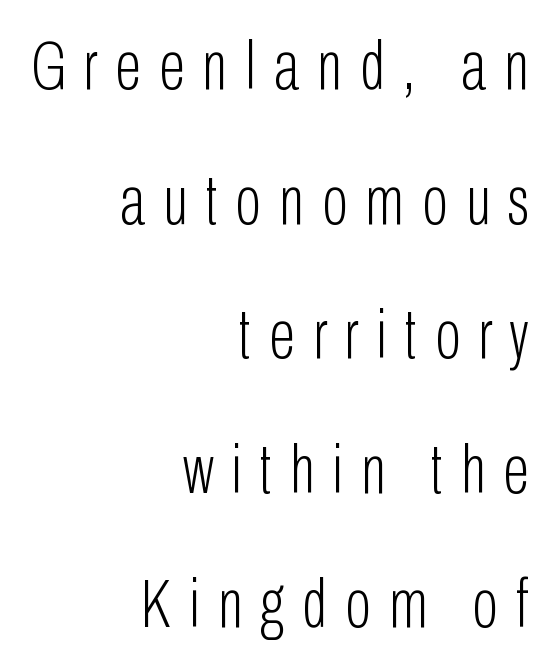
{"serif": "no", "italic": "no", "bold": "no", "weight": "light", "width": "condensed", "stroke_contrast": "low", "x_height": "medium", "monospaced": "no", "underline": "no", "align": "right", "line_spacing": "loose", "line_spacing_ratio": 1.95, "letter_spacing": "wide", "letter_spacing_em": 0.26, "glyph_px": 69}
